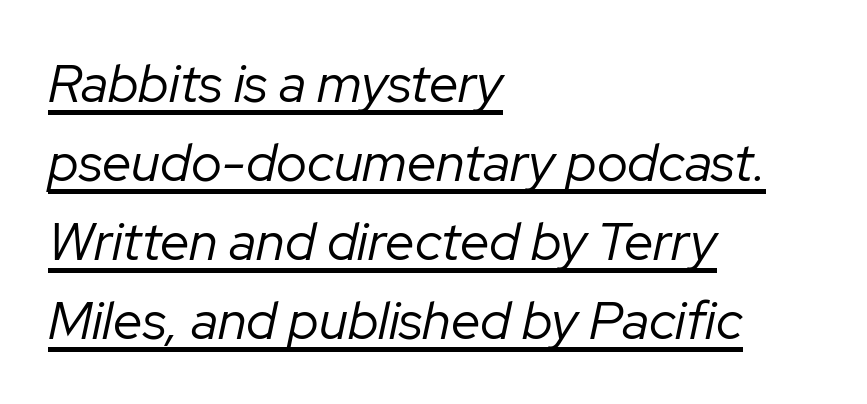
{"italic": "yes", "lean": "right", "slant_degrees": 12, "bold": "no", "weight": "regular", "width": "normal", "stroke_contrast": "low", "x_height": "medium", "monospaced": "no", "underline": "yes", "align": "left", "line_spacing": "normal", "line_spacing_ratio": 1.49, "letter_spacing": "normal", "letter_spacing_em": 0.0, "glyph_px": 53}
